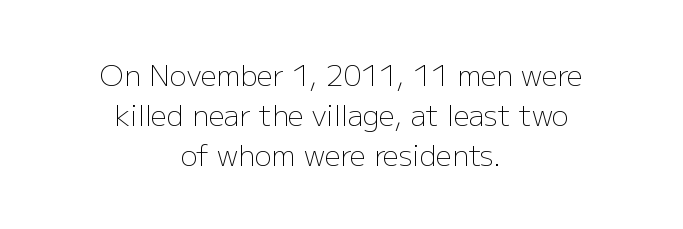
Q: Is the text bold? A: No.
Q: Is the text italic (slanted)? A: No, it is upright.
Q: Is the typeface a serif or a sans-serif typeface? A: Sans-serif.
Q: Is the text underlined? A: No.
Q: How is the paragraph aligned? A: Centered.
Q: Is the spacing between letters normal or unusually wide? A: Normal.
Q: Is the spacing between lines tight, normal or loose? A: Normal.
Q: Width (condensed, normal, or wide)? A: Normal.
Q: Stroke contrast? A: Low.
Q: x-height? A: Medium.
Q: Monospaced? A: No.
